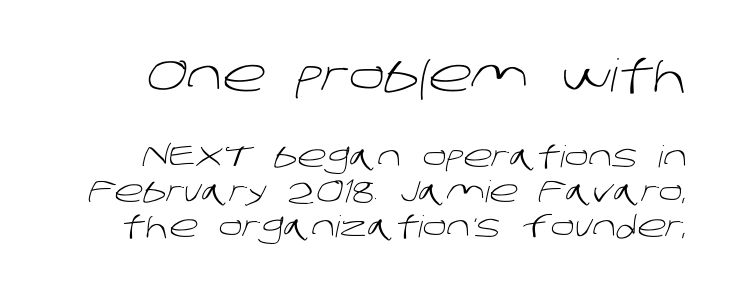
The space beneath each line is pristine and unruled. Bigger letters appear in the top chunk; the bottom chunk is reduced. Here the designer chose a conventional face with non-uniform glyph widths. This sample uses plain, unmodified letter spacing. The weight tops out at a normal text grade.
